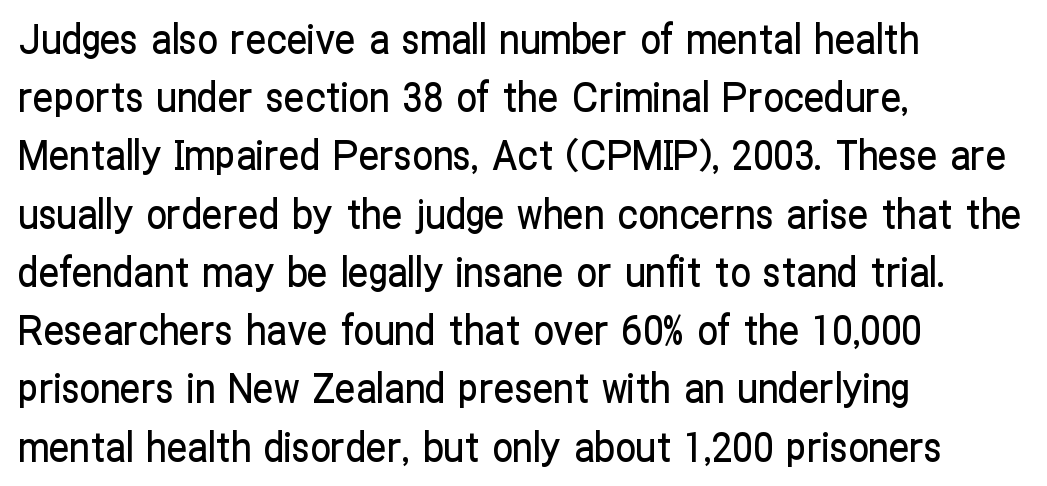
The image shows 41 px condensed sans-serif type, upright; set left-aligned, normal line spacing (1.42x), normal letter spacing, not underlined; low stroke contrast and a medium x-height.
